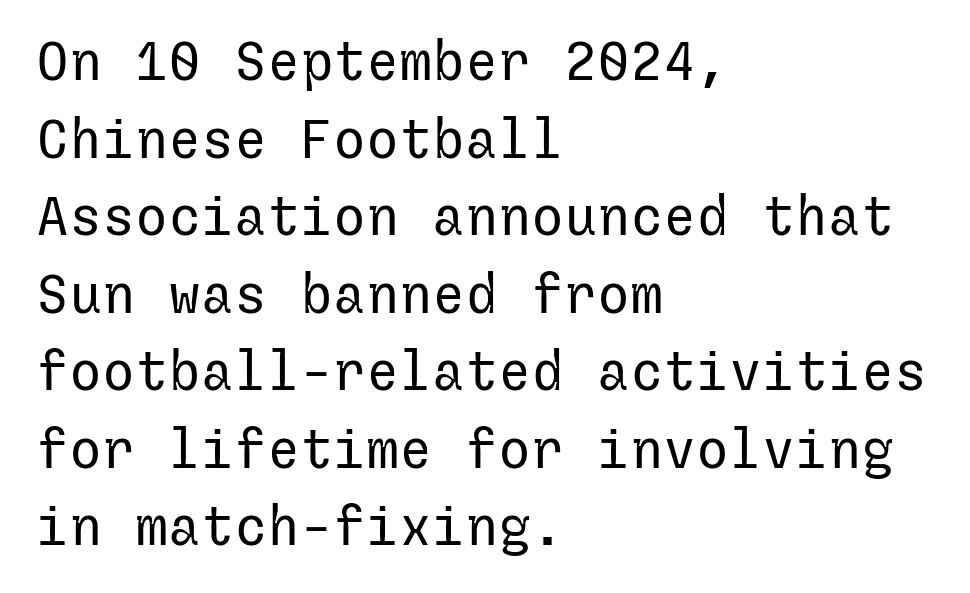
One glance says typical: line gaps are just what's usual. Type style note: lacks serifs. Line starts are locked; line ends wander. Is the type heavy? It reads as light-to-regular instead. Every character sits straight up, as roman type does.
